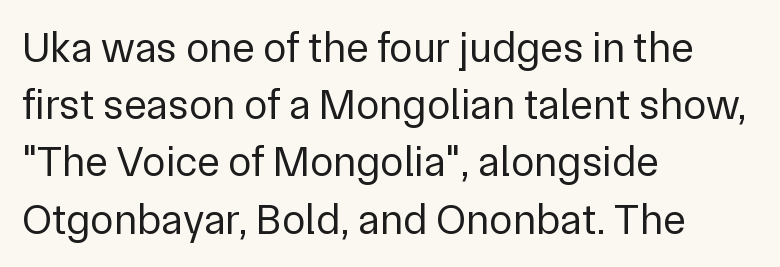
Nothing heavy about these letters — not bold at all. Honestly, there is no underline to notice here at all. Is there any slant? The stems are plumb. Look at the tracking — it's just the regular setting, nothing added. The rag falls on the right side of this text block.
